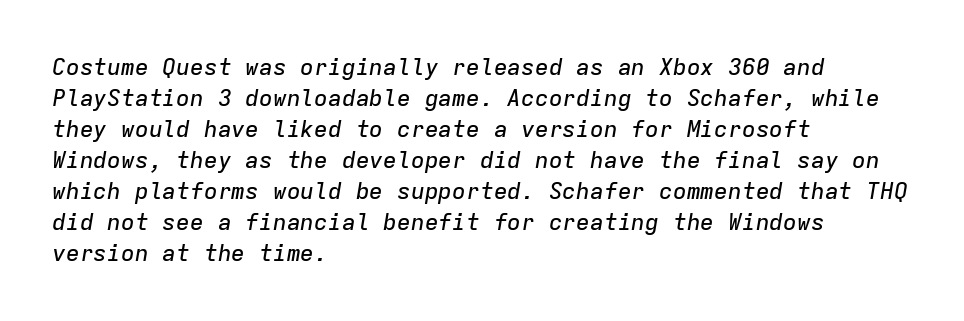
{"italic": "yes", "lean": "right", "slant_degrees": 9, "underline": "no", "align": "left", "line_spacing": "normal", "line_spacing_ratio": 1.35, "letter_spacing": "normal", "letter_spacing_em": 0.0, "glyph_px": 23}
